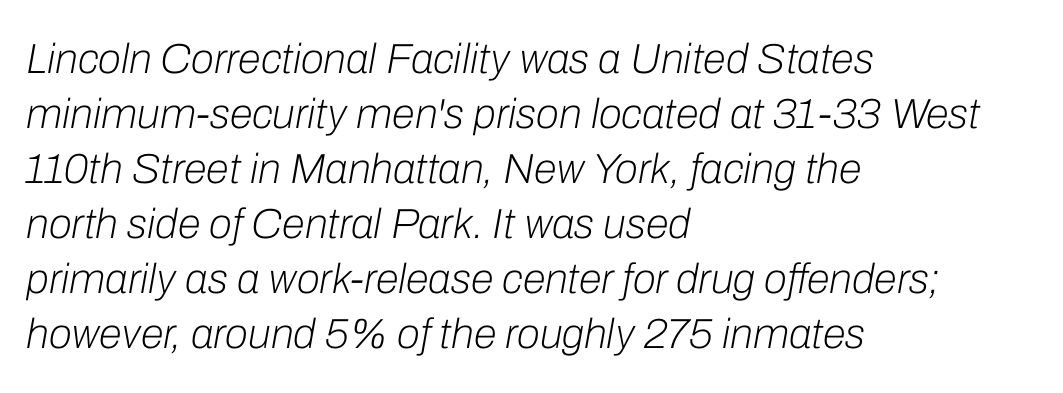
{"italic": "yes", "lean": "right", "slant_degrees": 10, "bold": "no", "weight": "light", "width": "normal", "stroke_contrast": "low", "x_height": "medium", "monospaced": "no", "underline": "no", "align": "left", "line_spacing": "normal", "line_spacing_ratio": 1.31, "letter_spacing": "normal", "letter_spacing_em": 0.0, "glyph_px": 42}
